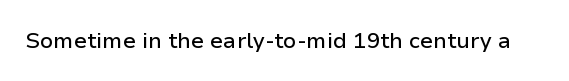
The image shows 22 px text type, upright; set normal letter spacing, not underlined.
